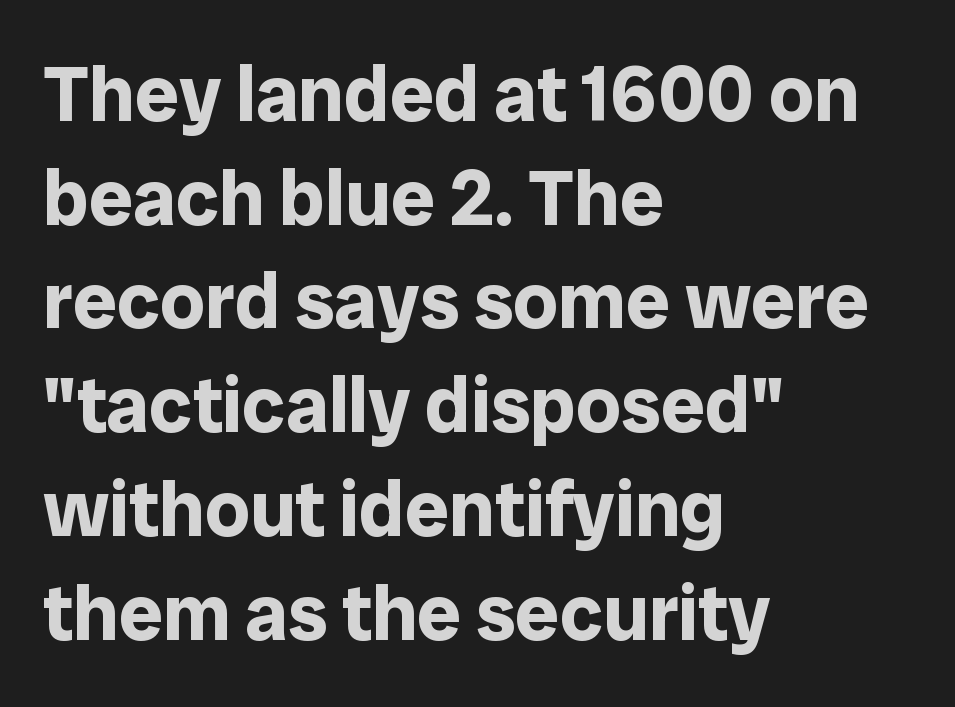
The image shows 78 px bold sans-serif type, upright; set left-aligned, normal line spacing (1.33x), normal letter spacing, not underlined; low stroke contrast and a medium x-height.
